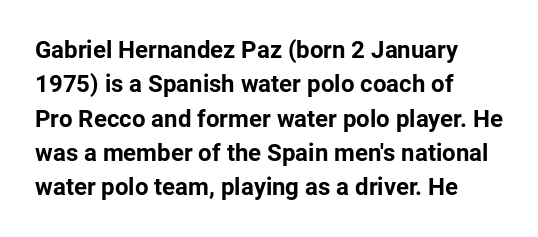
The image shows 24 px bold type, upright; set left-aligned, normal line spacing (1.43x), normal letter spacing, not underlined.
